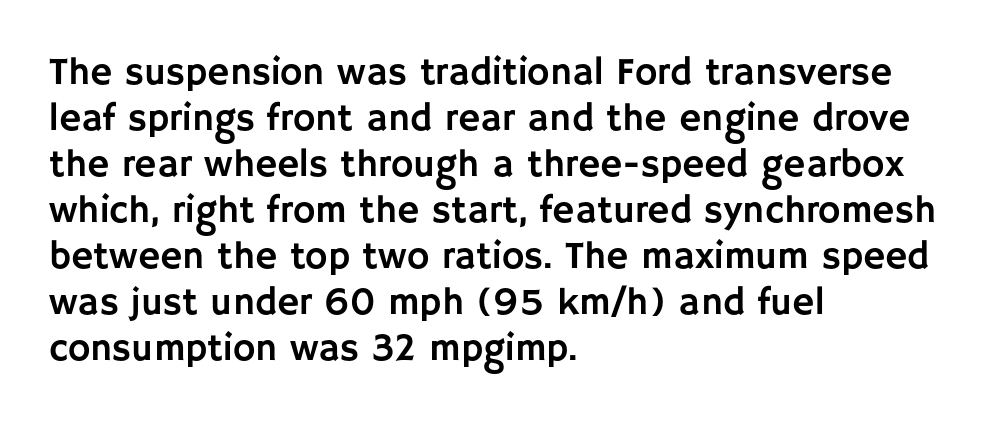
Is this a fixed-width face? No — the glyphs have proportional, varying widths. The characters display no serif detailing; their extremities are plain. Here the glyphs are tracked normally, forming tight word shapes. Italic? Not at all — the glyphs are vertical.
